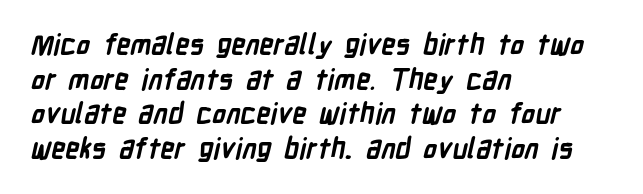
The image shows 28 px semibold, condensed sans-serif type; set left-aligned, line spacing 1.24x, normal letter spacing, not underlined; low stroke contrast and a medium x-height.
